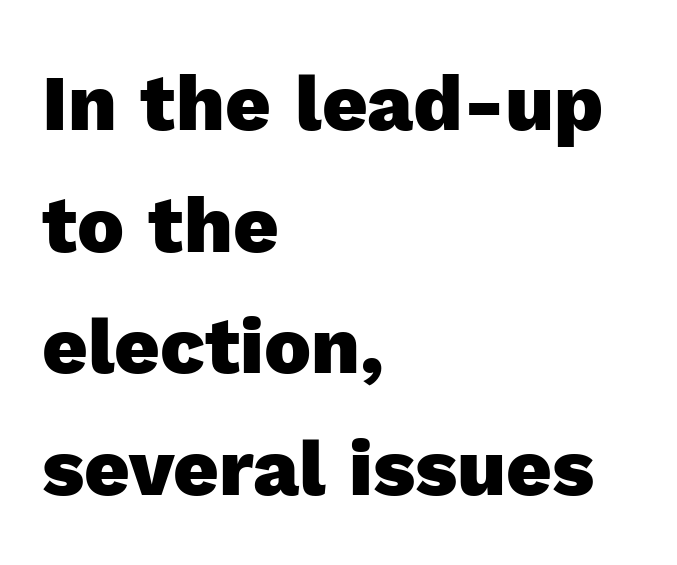
The image shows 79 px heavy sans-serif type, upright; set left-aligned, normal line spacing (1.54x), normal letter spacing, not underlined; a medium x-height.
